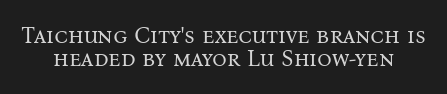
Q: Is the text bold? A: No.
Q: Is the text italic (slanted)? A: No, it is upright.
Q: Is the text underlined? A: No.
Q: Is the spacing between letters normal or unusually wide? A: Normal.
Q: Is the spacing between lines tight, normal or loose? A: Tight.
